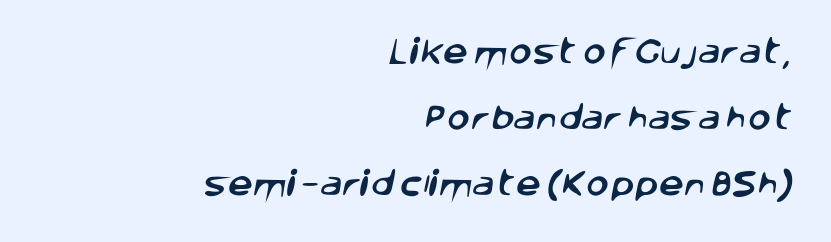
{"serif": "no", "width": "normal", "stroke_contrast": "low", "x_height": "large", "monospaced": "no", "underline": "no", "align": "right", "line_spacing": "loose", "line_spacing_ratio": 2.36, "letter_spacing": "normal", "letter_spacing_em": 0.0, "glyph_px": 28}
